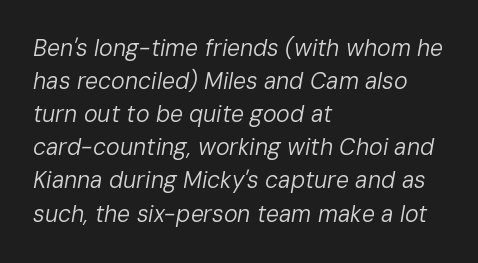
Bold? No — there's no thickening of the strokes. Descender tails drop into unmarked territory. Spacing between characters is what you'd get straight out of the box. Looking at the ascenders, they clearly lean.
